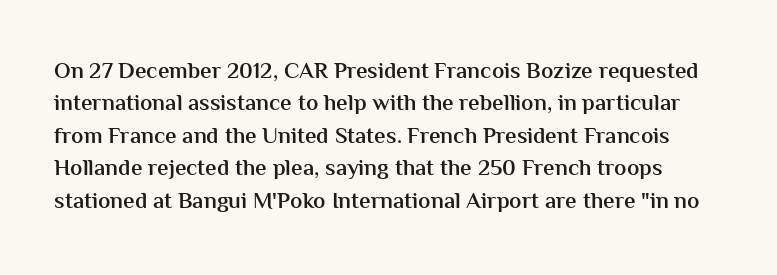
Q: Is the text bold? A: Semi-bold.
Q: Is the text italic (slanted)? A: No, it is upright.
Q: Is the text underlined? A: No.
Q: Is the spacing between letters normal or unusually wide? A: Normal.
Q: Is the spacing between lines tight, normal or loose? A: Normal.
